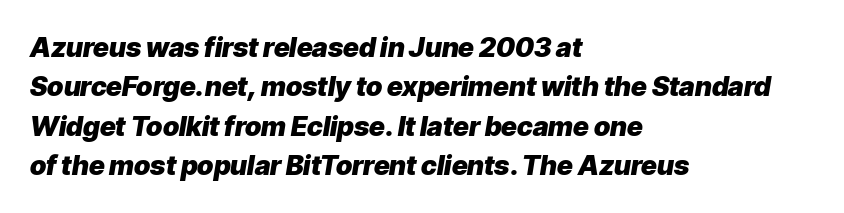
{"italic": "yes", "lean": "right", "slant_degrees": 9, "bold": "yes", "underline": "no", "align": "left", "line_spacing": "normal", "line_spacing_ratio": 1.46, "letter_spacing": "normal", "letter_spacing_em": 0.0, "glyph_px": 27}
